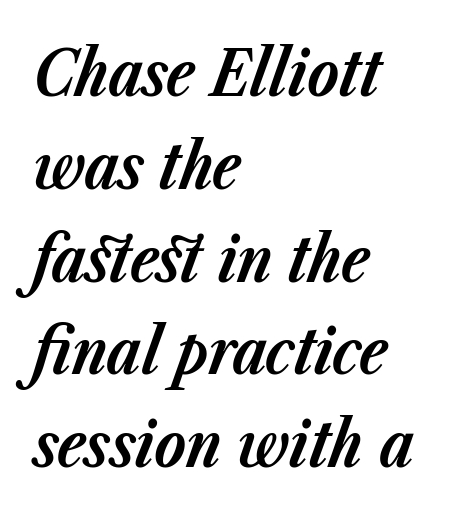
{"italic": "yes", "lean": "right", "slant_degrees": 23, "bold": "yes", "weight": "bold", "width": "normal", "stroke_contrast": "low", "x_height": "medium", "monospaced": "no", "underline": "no", "align": "left", "line_spacing": "normal", "line_spacing_ratio": 1.45, "letter_spacing": "normal", "letter_spacing_em": 0.0, "glyph_px": 64}
